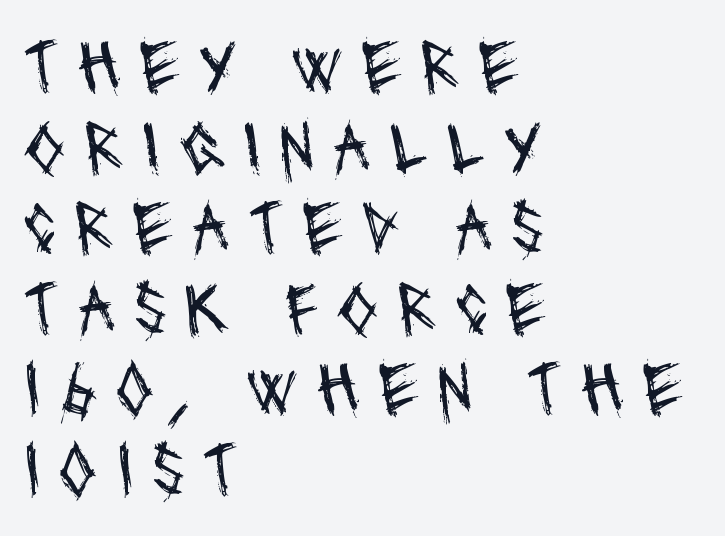
Q: Is the text bold? A: No.
Q: Is the typeface a serif or a sans-serif typeface? A: Sans-serif.
Q: Is the text underlined? A: No.
Q: How is the paragraph aligned? A: Left-aligned.
Q: Is the spacing between letters normal or unusually wide? A: Unusually wide.
Q: Is the spacing between lines tight, normal or loose? A: Tight.
Q: Width (condensed, normal, or wide)? A: Condensed.
Q: Stroke contrast? A: Medium.
Q: x-height? A: Large.
Q: Monospaced? A: No.
